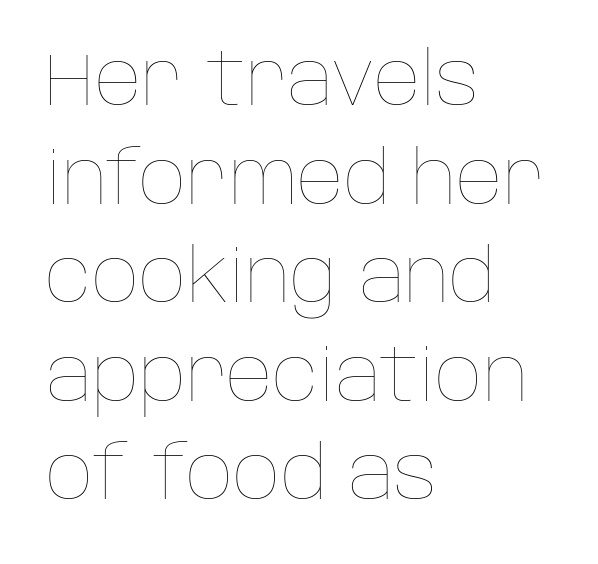
Do the characters align in a grid? No, the font is proportional. Glance below the letters and you will spot only blank space. Visually the block forms a straight wall on the left and a jagged coastline on the right. Tall strokes in this sample are plumb rather than angled. Nobody touched the tracking dial on this one. Students, observe: this is what conventionally led text looks like.
